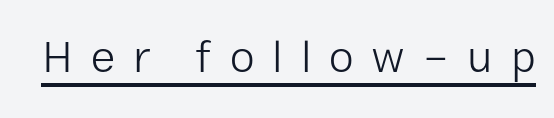
{"serif": "no", "italic": "no", "bold": "no", "weight": "light", "width": "normal", "stroke_contrast": "low", "x_height": "medium", "monospaced": "no", "underline": "yes", "letter_spacing": "wide", "letter_spacing_em": 0.4, "glyph_px": 45}
